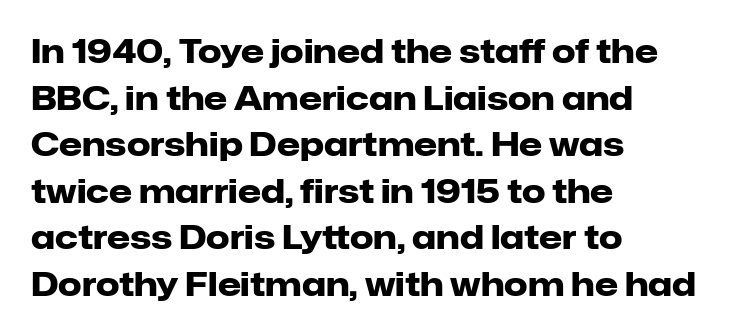
{"serif": "no", "italic": "no", "bold": "yes", "weight": "heavy", "width": "normal", "stroke_contrast": "low", "x_height": "medium", "monospaced": "no", "underline": "no", "align": "left", "line_spacing": "normal", "line_spacing_ratio": 1.41, "letter_spacing": "normal", "letter_spacing_em": 0.0, "glyph_px": 33}
